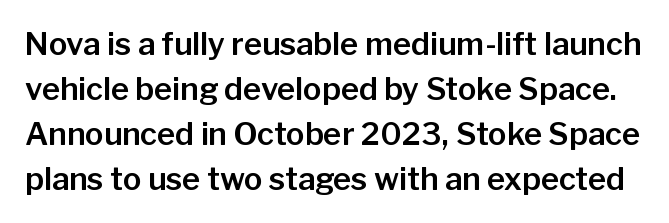
Q: Is the text italic (slanted)? A: No, it is upright.
Q: Is the typeface a serif or a sans-serif typeface? A: Sans-serif.
Q: Is the text underlined? A: No.
Q: Is the spacing between letters normal or unusually wide? A: Normal.
Q: Is the spacing between lines tight, normal or loose? A: Normal.
Q: Width (condensed, normal, or wide)? A: Normal.
Q: Stroke contrast? A: Low.
Q: x-height? A: Medium.
Q: Monospaced? A: No.
